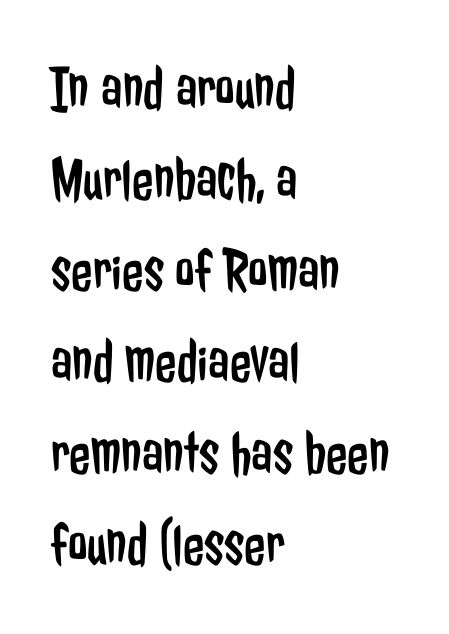
What kind of face is this? One without serifs — a sans. This rendering leaves character spacing at its baseline value. This is the regular roman posture of the typeface. Quick note: interline space is typical.
